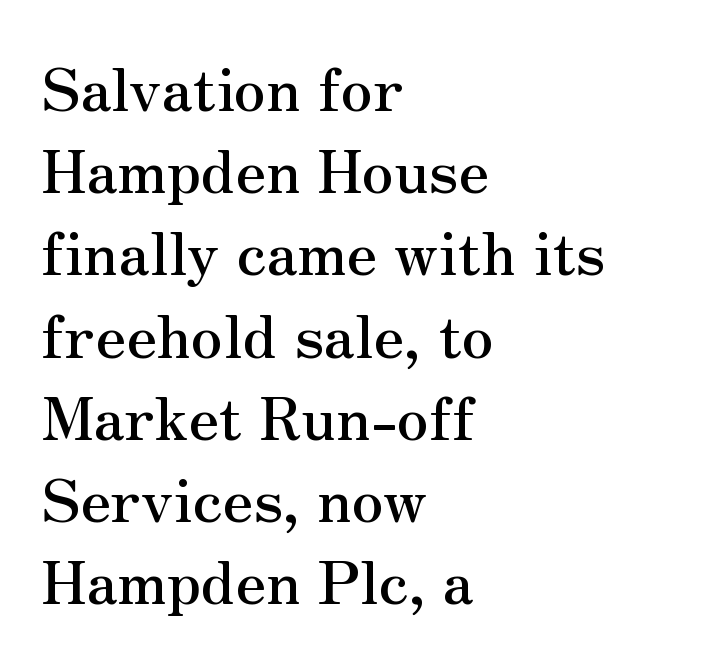
{"serif": "yes", "italic": "no", "width": "normal", "stroke_contrast": "medium", "x_height": "small", "monospaced": "no", "underline": "no", "align": "left", "line_spacing": "normal", "line_spacing_ratio": 1.37, "letter_spacing": "normal", "letter_spacing_em": 0.0, "glyph_px": 60}
